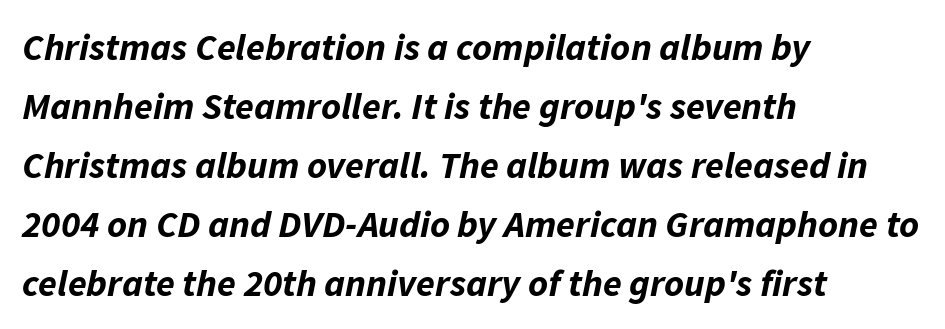
Q: Is the text bold? A: Yes.
Q: Is the text italic (slanted)? A: Yes, it leans right by about 11 degrees.
Q: Is the text underlined? A: No.
Q: How is the paragraph aligned? A: Left-aligned.
Q: Is the spacing between letters normal or unusually wide? A: Normal.
Q: Is the spacing between lines tight, normal or loose? A: Normal.
Q: Width (condensed, normal, or wide)? A: Normal.
Q: Stroke contrast? A: Low.
Q: x-height? A: Medium.
Q: Monospaced? A: No.
